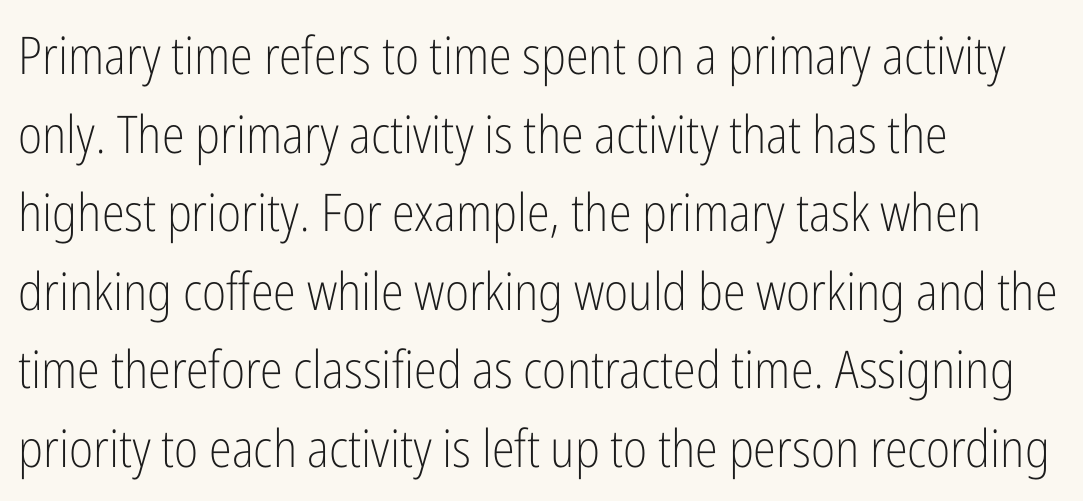
Look at the tracking — it's just the regular setting, nothing added. These lines stack with their left ends in a neat column. A typesetter would mark this as roman, not italic. Anything drawn beneath the words? Only blank space.
